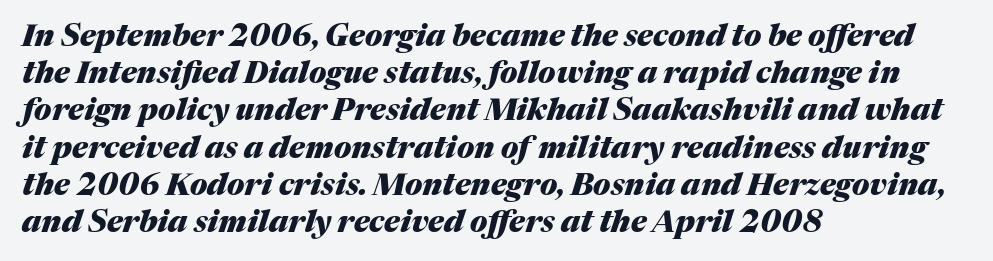
Q: Is the text bold? A: Yes.
Q: Is the text italic (slanted)? A: Yes, it leans right by about 17 degrees.
Q: Is the text underlined? A: No.
Q: How is the paragraph aligned? A: Left-aligned.
Q: Is the spacing between letters normal or unusually wide? A: Normal.
Q: Width (condensed, normal, or wide)? A: Normal.
Q: Stroke contrast? A: Medium.
Q: x-height? A: Medium.
Q: Monospaced? A: No.
